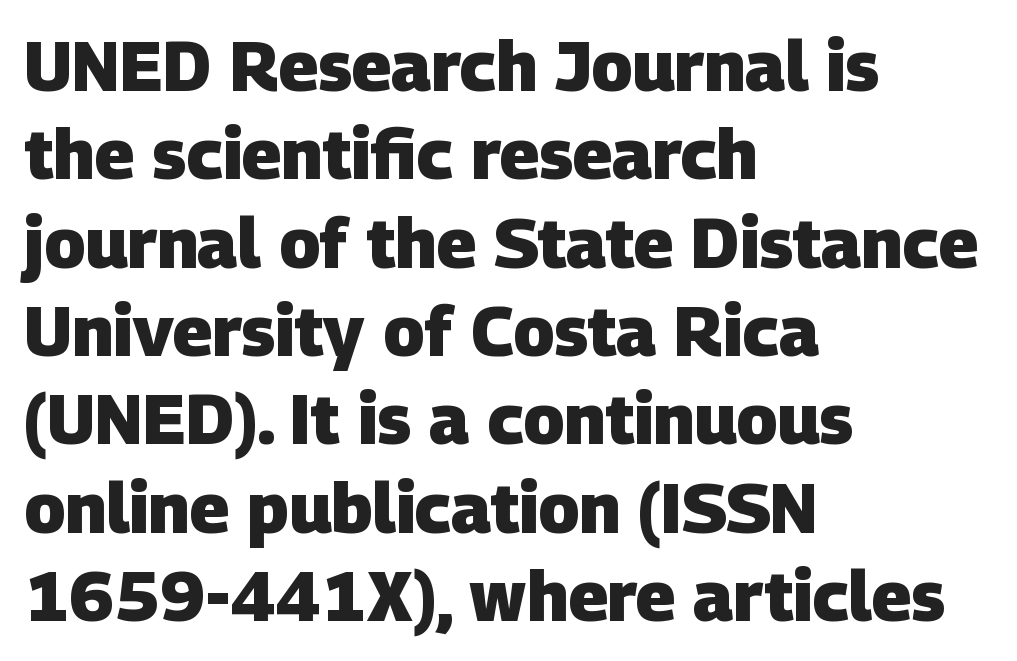
Q: Is the text bold? A: Yes.
Q: Is the typeface a serif or a sans-serif typeface? A: Sans-serif.
Q: Is the text underlined? A: No.
Q: How is the paragraph aligned? A: Left-aligned.
Q: Is the spacing between letters normal or unusually wide? A: Normal.
Q: Is the spacing between lines tight, normal or loose? A: Normal.
Q: Width (condensed, normal, or wide)? A: Normal.
Q: Stroke contrast? A: Low.
Q: x-height? A: Large.
Q: Monospaced? A: No.
